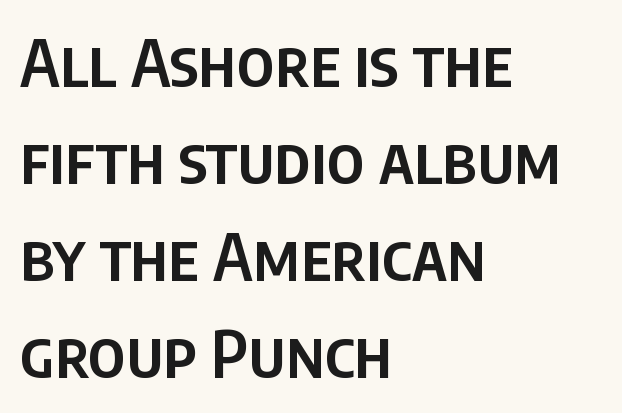
Q: Is the text bold? A: Semi-bold.
Q: Is the text italic (slanted)? A: No, it is upright.
Q: Is the typeface a serif or a sans-serif typeface? A: Sans-serif.
Q: Is the text underlined? A: No.
Q: How is the paragraph aligned? A: Left-aligned.
Q: Is the spacing between letters normal or unusually wide? A: Normal.
Q: Is the spacing between lines tight, normal or loose? A: Normal.
Q: Width (condensed, normal, or wide)? A: Condensed.
Q: Stroke contrast? A: Low.
Q: x-height? A: Large.
Q: Monospaced? A: No.
